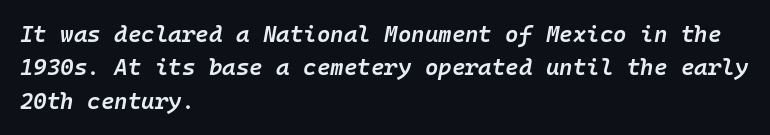
The image shows 23 px text type, italic (leaning right); set left-aligned, normal line spacing (1.45x), normal letter spacing, not underlined.
